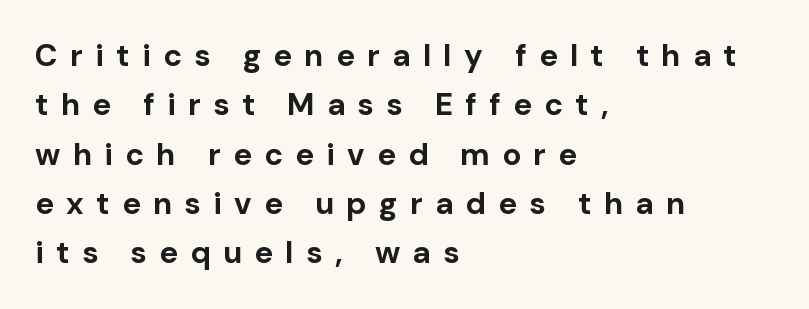
Varying glyph widths throughout — classic text-font behaviour. Compared with typical paragraphs, the rows here are spaced about the same. Is the letter spacing exaggerated? Yes — the characters are pushed far apart. The type sits square on the baseline with zero lean. Which margin do the lines hug? The left one — the right edge is uneven. Descenders are the only things crossing below the line.
